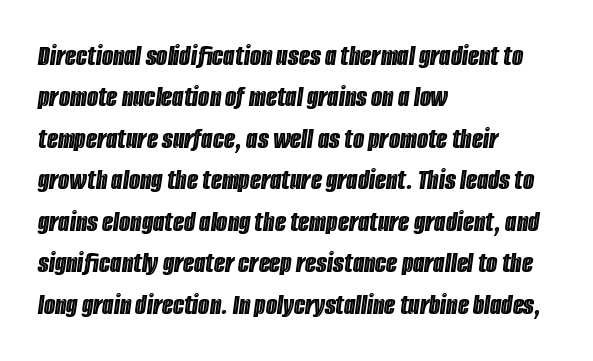
The image shows 29 px condensed type, italic (leaning right); set left-aligned, normal line spacing (1.43x), normal letter spacing, not underlined; a large x-height.
